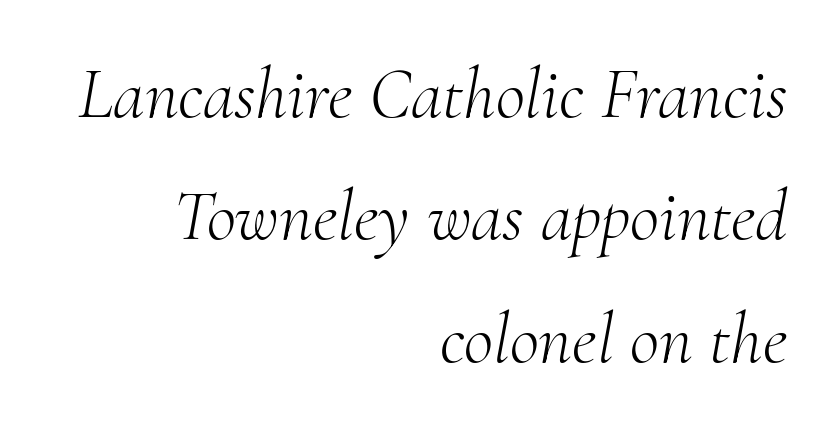
The image shows 72 px light serif type, italic (leaning right); set right-aligned, normal line spacing (1.7x), normal letter spacing, not underlined; medium stroke contrast and a small x-height.
